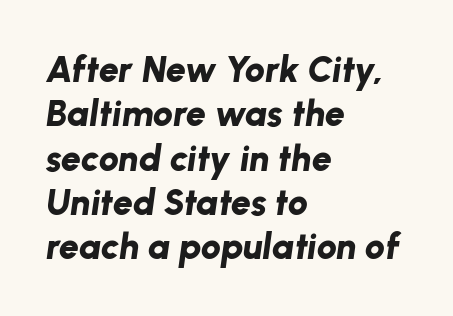
The image shows 36 px bold type, italic (leaning right); set left-aligned, line spacing 1.23x, normal letter spacing, not underlined; low stroke contrast and a medium x-height.
